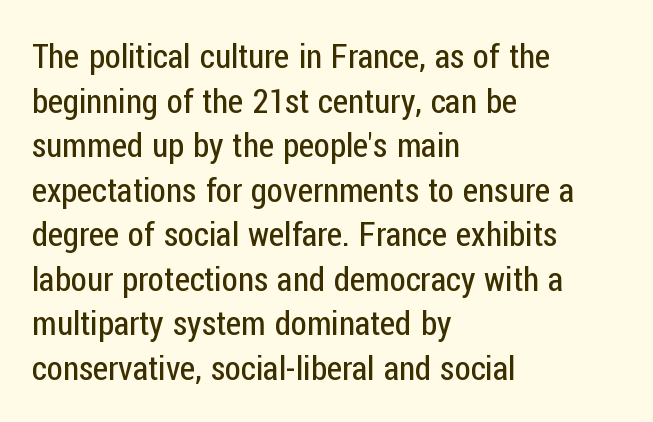
The image shows 33 px regular-weight, condensed sans-serif type, upright; set left-aligned, normal line spacing (1.35x), normal letter spacing, not underlined; low stroke contrast and a medium x-height.
